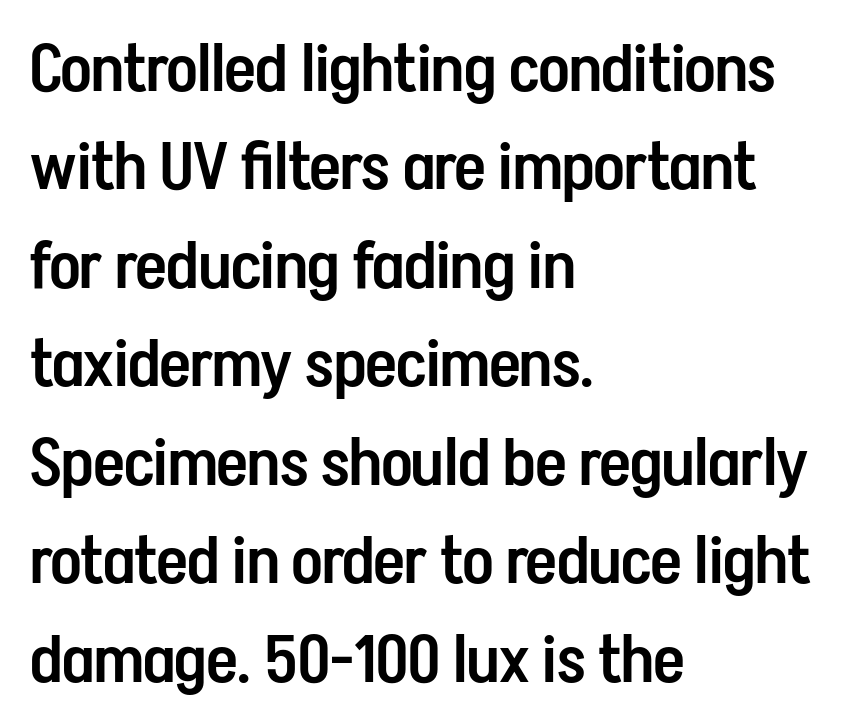
Q: Is the text bold? A: Semi-bold.
Q: Is the text italic (slanted)? A: No, it is upright.
Q: Is the typeface a serif or a sans-serif typeface? A: Sans-serif.
Q: Is the text underlined? A: No.
Q: How is the paragraph aligned? A: Left-aligned.
Q: Is the spacing between letters normal or unusually wide? A: Normal.
Q: Is the spacing between lines tight, normal or loose? A: Normal.
Q: Width (condensed, normal, or wide)? A: Condensed.
Q: Stroke contrast? A: Low.
Q: x-height? A: Medium.
Q: Monospaced? A: No.
